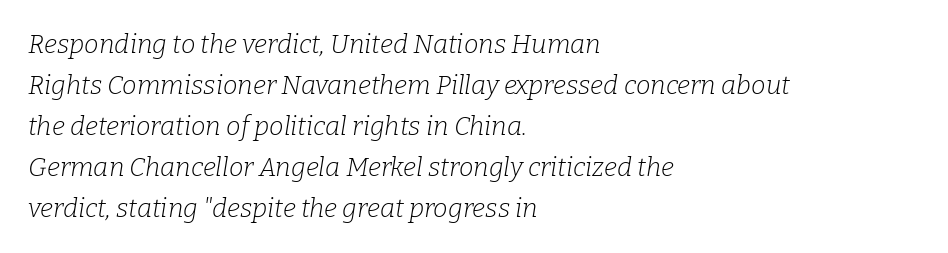
{"italic": "yes", "lean": "right", "slant_degrees": 9, "bold": "no", "underline": "no", "align": "left", "line_spacing": "normal", "line_spacing_ratio": 1.58, "letter_spacing": "normal", "letter_spacing_em": 0.0, "glyph_px": 26}
